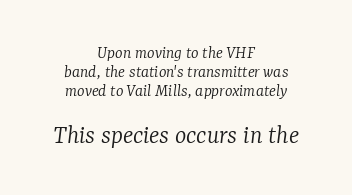
How would I describe the line gaps? Narrow and economical. Compared with a typical body face, this is equally light or lighter still. Visually the block forms a symmetrical silhouette, jagged on both flanks. You can tell it's italic because the verticals aren't actually vertical. Type without underlining. The rendering enlarges the type as you move from the upper chunk to the lower.
